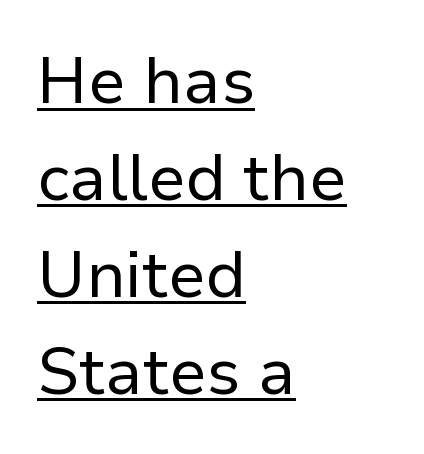
Short note: letters normally spaced. Is this a heavy cut? Hardly; it is regular or lighter. Style check: upright. The leading is moderate, giving the passage an even texture. Caption: multi-line text, flush left, ragged right. Do the characters align in a grid? No, the font is proportional.
